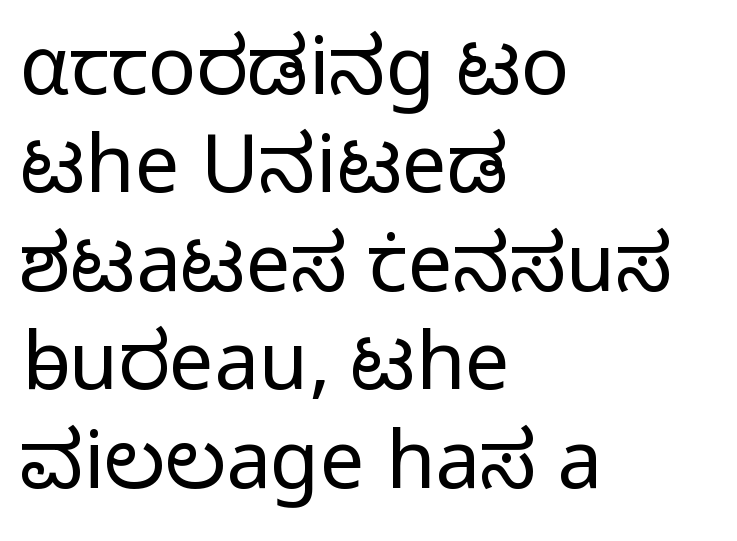
The image shows 80 px light sans-serif type, upright; set left-aligned, line spacing 1.23x, normal letter spacing, not underlined; low stroke contrast and a medium x-height.
